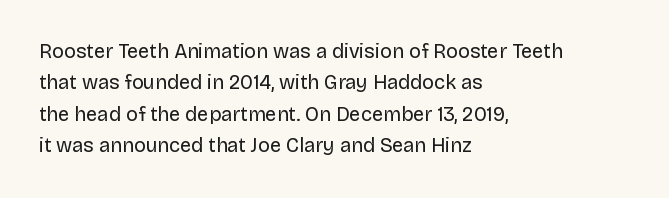
The image shows 20 px text type, upright; set left-aligned, normal line spacing (1.57x), normal letter spacing, not underlined.
